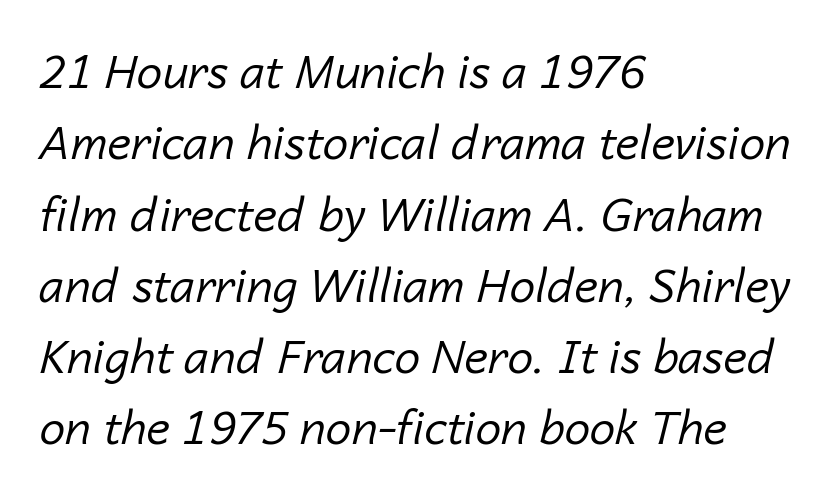
The image shows 46 px regular-weight type, italic (leaning right); set left-aligned, normal line spacing (1.55x), normal letter spacing, not underlined; low stroke contrast and a medium x-height.
